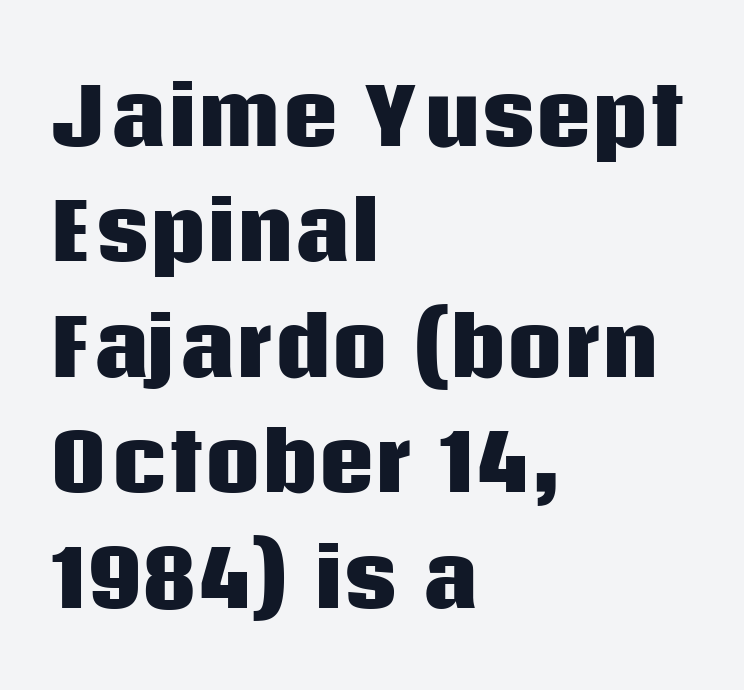
{"serif": "no", "italic": "no", "bold": "yes", "weight": "heavy", "width": "normal", "stroke_contrast": "low", "x_height": "large", "monospaced": "no", "underline": "no", "align": "left", "line_spacing": "normal", "line_spacing_ratio": 1.48, "letter_spacing": "normal", "letter_spacing_em": 0.0, "glyph_px": 78}
